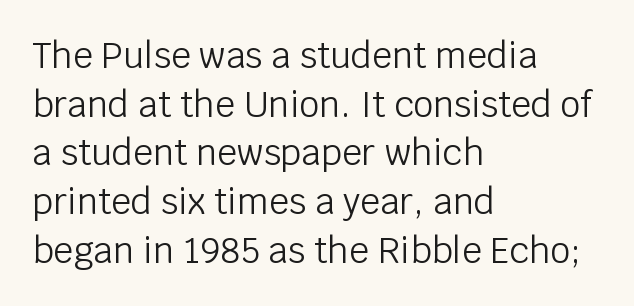
Q: Is the text bold? A: No.
Q: Is the text italic (slanted)? A: No, it is upright.
Q: Is the typeface a serif or a sans-serif typeface? A: Sans-serif.
Q: Is the text underlined? A: No.
Q: How is the paragraph aligned? A: Left-aligned.
Q: Is the spacing between letters normal or unusually wide? A: Normal.
Q: Is the spacing between lines tight, normal or loose? A: Normal.
Q: Width (condensed, normal, or wide)? A: Normal.
Q: Stroke contrast? A: Low.
Q: x-height? A: Large.
Q: Monospaced? A: No.
